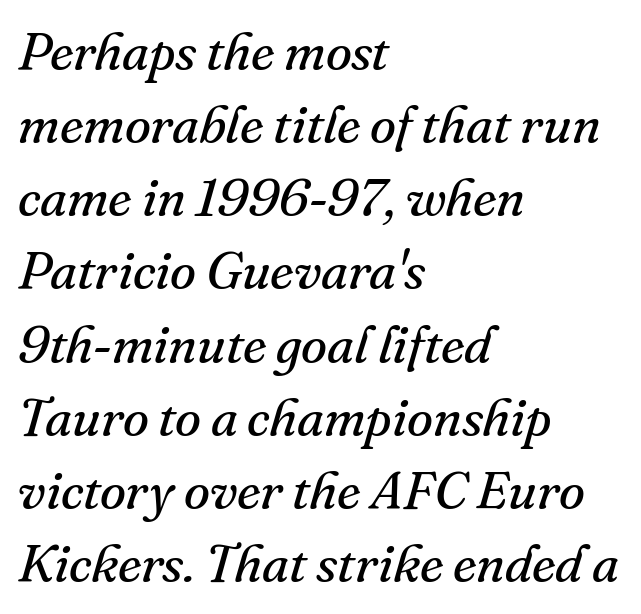
Q: Is the text bold? A: No.
Q: Is the text italic (slanted)? A: Yes, it leans right by about 16 degrees.
Q: Is the typeface a serif or a sans-serif typeface? A: Serif.
Q: Is the text underlined? A: No.
Q: How is the paragraph aligned? A: Left-aligned.
Q: Is the spacing between letters normal or unusually wide? A: Normal.
Q: Is the spacing between lines tight, normal or loose? A: Normal.
Q: Width (condensed, normal, or wide)? A: Normal.
Q: Stroke contrast? A: Medium.
Q: x-height? A: Small.
Q: Monospaced? A: No.
